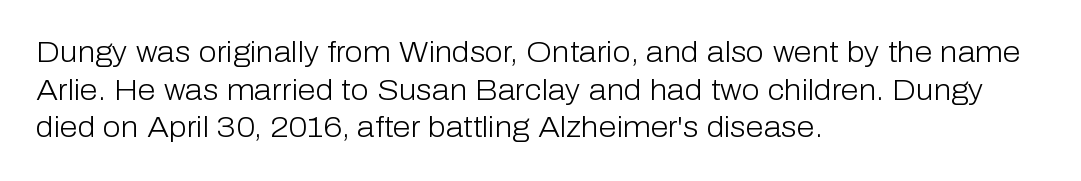
Typographically, this falls in the sans-serif category. The space beneath each line is pristine and unruled. Spacing verdict: proportional, widths tailored to each character. The lines in this sample share a left origin and differ only in where they stop. The letters stand straight up with perfectly vertical stems.
